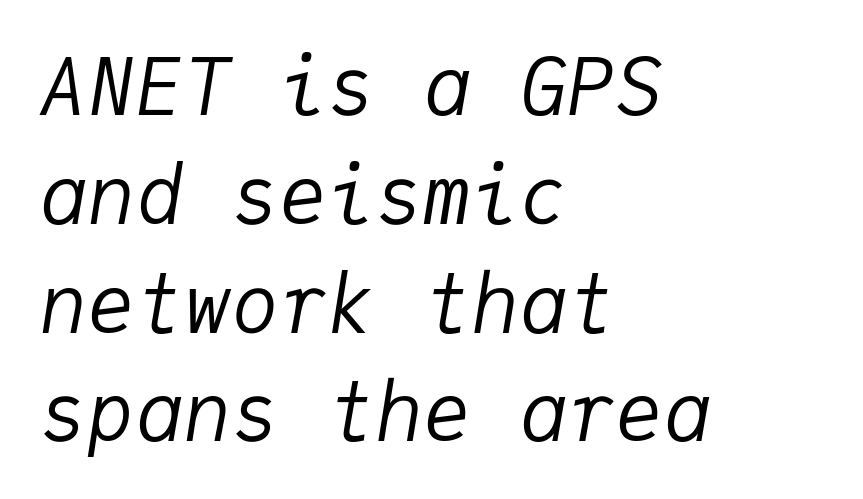
Q: Is the text bold? A: No.
Q: Is the text italic (slanted)? A: Yes, it leans right by about 9 degrees.
Q: Is the text underlined? A: No.
Q: How is the paragraph aligned? A: Left-aligned.
Q: Is the spacing between letters normal or unusually wide? A: Normal.
Q: Is the spacing between lines tight, normal or loose? A: Normal.
Q: Width (condensed, normal, or wide)? A: Normal.
Q: Stroke contrast? A: Low.
Q: x-height? A: Medium.
Q: Monospaced? A: Yes.
